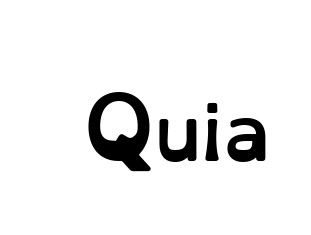
The image shows 77 px semibold type, upright; set normal letter spacing, not underlined; low stroke contrast and a small x-height.
